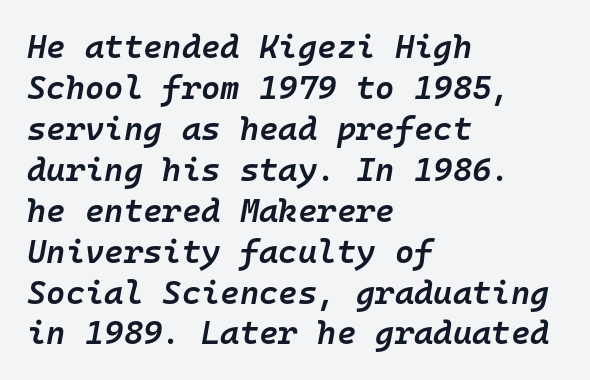
Q: Is the text bold? A: Semi-bold.
Q: Is the text italic (slanted)? A: Yes, it leans right by about 10 degrees.
Q: Is the text underlined? A: No.
Q: How is the paragraph aligned? A: Left-aligned.
Q: Is the spacing between letters normal or unusually wide? A: Normal.
Q: Width (condensed, normal, or wide)? A: Normal.
Q: Stroke contrast? A: Low.
Q: x-height? A: Medium.
Q: Monospaced? A: Yes.
